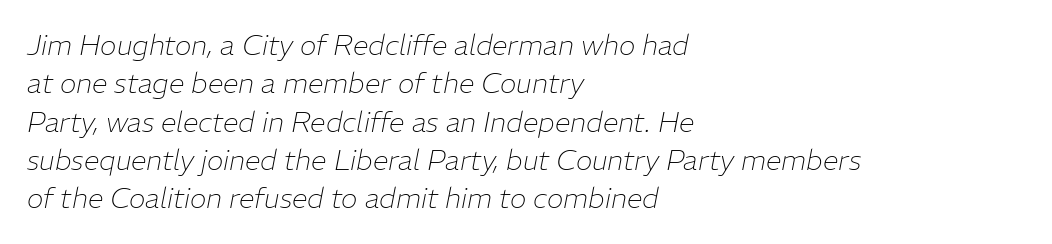
{"italic": "yes", "lean": "right", "slant_degrees": 11, "bold": "no", "weight": "thin", "width": "normal", "stroke_contrast": "low", "x_height": "medium", "monospaced": "no", "underline": "no", "align": "left", "line_spacing": "normal", "line_spacing_ratio": 1.37, "letter_spacing": "normal", "letter_spacing_em": 0.0, "glyph_px": 28}
